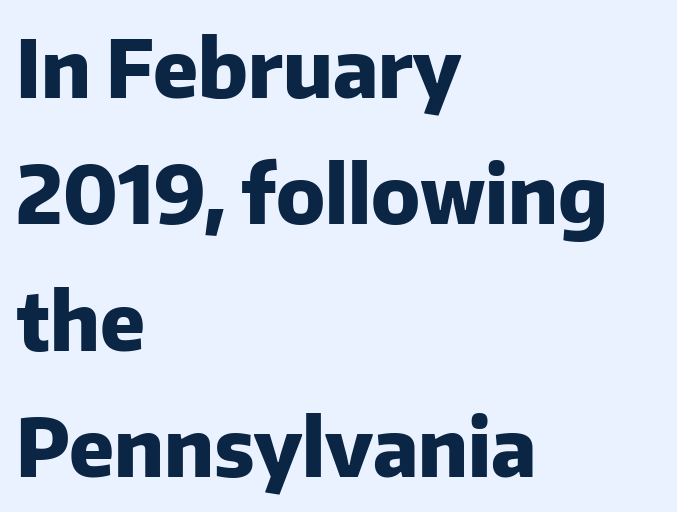
{"serif": "no", "italic": "no", "bold": "yes", "weight": "heavy", "width": "normal", "stroke_contrast": "low", "x_height": "medium", "monospaced": "no", "underline": "no", "align": "left", "line_spacing": "normal", "line_spacing_ratio": 1.6, "letter_spacing": "normal", "letter_spacing_em": 0.0, "glyph_px": 79}
